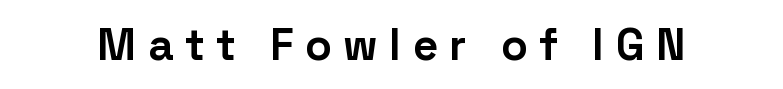
Type without underlining. Someone cranked the tracking dial way up on this one. Characters remain perfectly vertical along every line. Serifs: no, the terminals of the letterforms are clean.
